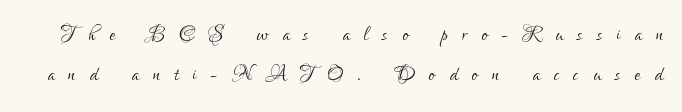
Q: Is the text bold? A: No.
Q: Is the text italic (slanted)? A: Yes.
Q: Is the typeface a serif or a sans-serif typeface? A: Sans-serif.
Q: Is the text underlined? A: No.
Q: Is the spacing between letters normal or unusually wide? A: Unusually wide.
Q: Is the spacing between lines tight, normal or loose? A: Normal.
Q: Width (condensed, normal, or wide)? A: Condensed.
Q: Stroke contrast? A: Low.
Q: x-height? A: Small.
Q: Monospaced? A: No.
